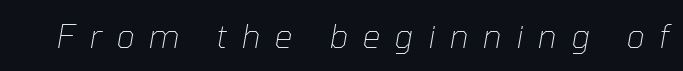
The image shows 32 px thin type, italic (leaning right); set unusually wide letter spacing (+0.45 em), not underlined; low stroke contrast and a medium x-height.
